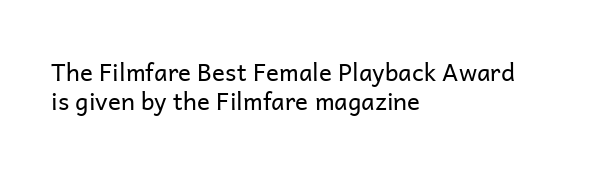
{"italic": "no", "bold": "no", "underline": "no", "align": "left", "line_spacing_ratio": 1.2, "letter_spacing": "normal", "letter_spacing_em": 0.0, "glyph_px": 24}
